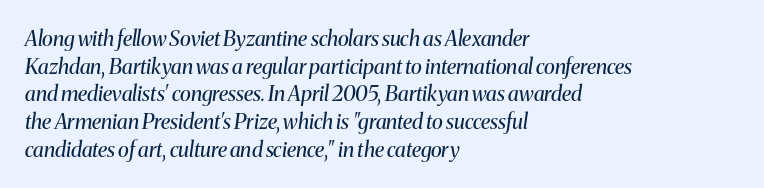
{"italic": "yes", "lean": "right", "slant_degrees": 8, "bold": "no", "underline": "no", "align": "left", "line_spacing": "normal", "line_spacing_ratio": 1.32, "letter_spacing": "normal", "letter_spacing_em": 0.0, "glyph_px": 21}
